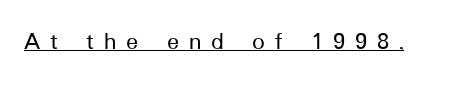
Q: Is the text italic (slanted)? A: No, it is upright.
Q: Is the text underlined? A: Yes.
Q: Is the spacing between letters normal or unusually wide? A: Unusually wide.
